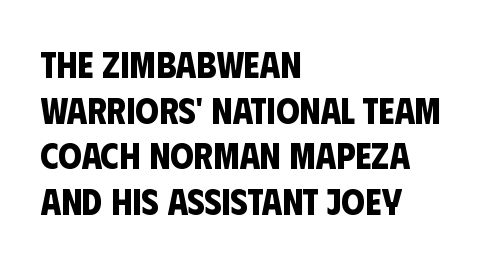
The image shows 37 px bold, condensed sans-serif type; set left-aligned, line spacing 1.23x, normal letter spacing, not underlined; low stroke contrast and a large x-height.
